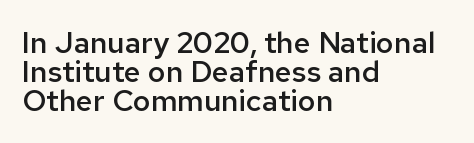
The image shows 30 px semibold sans-serif type, upright; set left-aligned, tight line spacing (0.96x), normal letter spacing, not underlined; low stroke contrast and a medium x-height.
